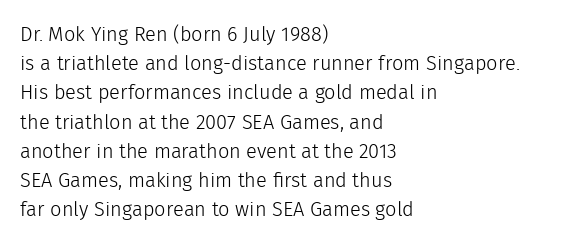
Q: Is the text bold? A: No.
Q: Is the text italic (slanted)? A: No, it is upright.
Q: Is the text underlined? A: No.
Q: How is the paragraph aligned? A: Left-aligned.
Q: Is the spacing between letters normal or unusually wide? A: Normal.
Q: Is the spacing between lines tight, normal or loose? A: Normal.
